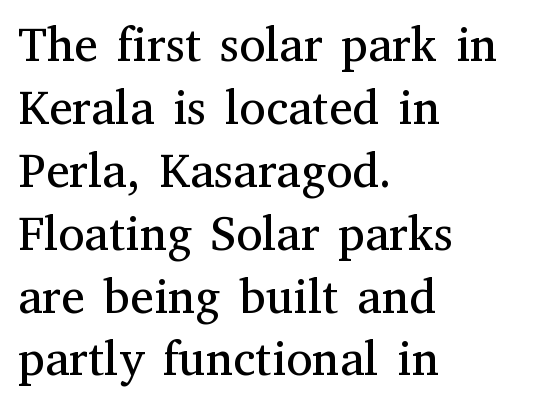
Q: Is the text bold? A: No.
Q: Is the text italic (slanted)? A: No, it is upright.
Q: Is the typeface a serif or a sans-serif typeface? A: Serif.
Q: Is the text underlined? A: No.
Q: How is the paragraph aligned? A: Left-aligned.
Q: Is the spacing between letters normal or unusually wide? A: Normal.
Q: Is the spacing between lines tight, normal or loose? A: Normal.
Q: Width (condensed, normal, or wide)? A: Normal.
Q: Stroke contrast? A: Medium.
Q: x-height? A: Medium.
Q: Monospaced? A: No.
